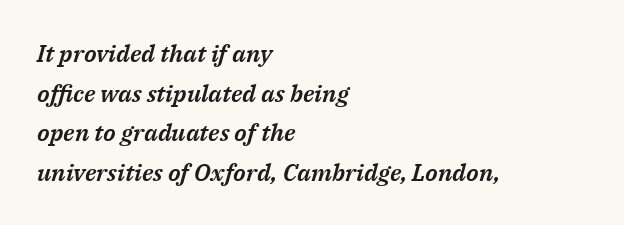
{"italic": "yes", "lean": "right", "slant_degrees": 14, "underline": "no", "align": "left", "line_spacing": "normal", "line_spacing_ratio": 1.65, "letter_spacing": "normal", "letter_spacing_em": 0.0, "glyph_px": 24}
